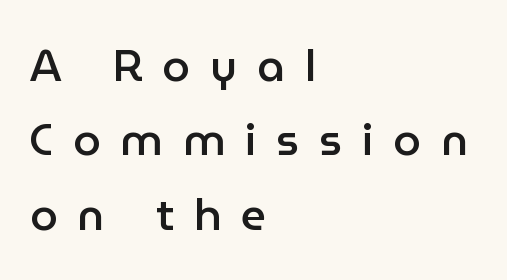
Notice how descenders clear the ascenders below comfortably — that's standard leading. Every letter is mildly thick-stroked: semibold rather than bold. Each word looks stretched out because of the extra space between its letters. In CSS terms this would be text-align: left. The gap between lines stays unmarked.
